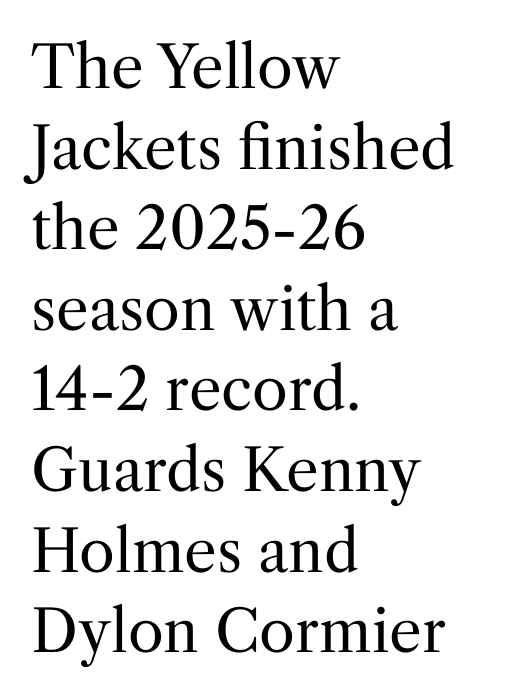
Vertical strokes here are truly vertical. Does extra space separate the letters? No, they use regular spacing. Examine the stroke ends and you'll spot serifs. Unmarked baselines from the first word to the last. The rendering uses natural spacing where letterforms have individual widths.
